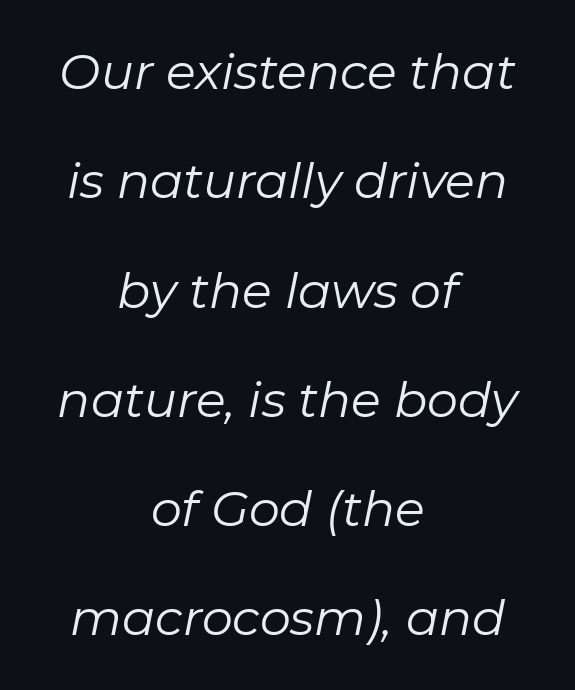
Q: Is the text bold? A: No.
Q: Is the text italic (slanted)? A: Yes, it leans right by about 11 degrees.
Q: Is the text underlined? A: No.
Q: How is the paragraph aligned? A: Centered.
Q: Is the spacing between letters normal or unusually wide? A: Normal.
Q: Is the spacing between lines tight, normal or loose? A: Loose.
Q: Width (condensed, normal, or wide)? A: Normal.
Q: Stroke contrast? A: Low.
Q: x-height? A: Medium.
Q: Monospaced? A: No.
